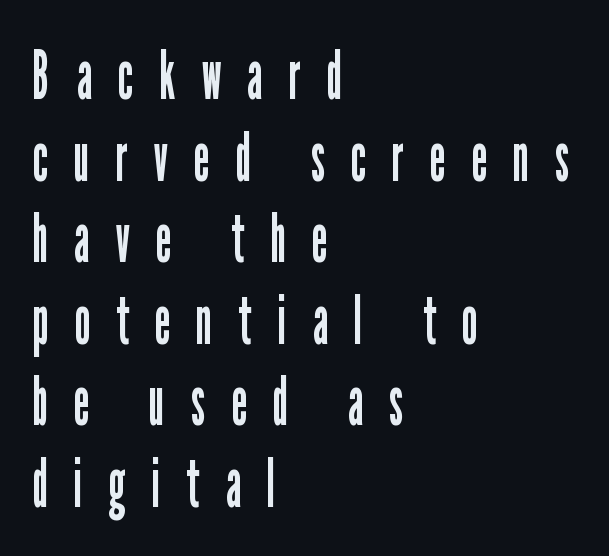
{"serif": "no", "italic": "no", "bold": "no", "weight": "regular", "width": "condensed", "stroke_contrast": "low", "x_height": "medium", "monospaced": "no", "underline": "no", "align": "left", "line_spacing_ratio": 1.2, "letter_spacing": "wide", "letter_spacing_em": 0.39, "glyph_px": 68}
